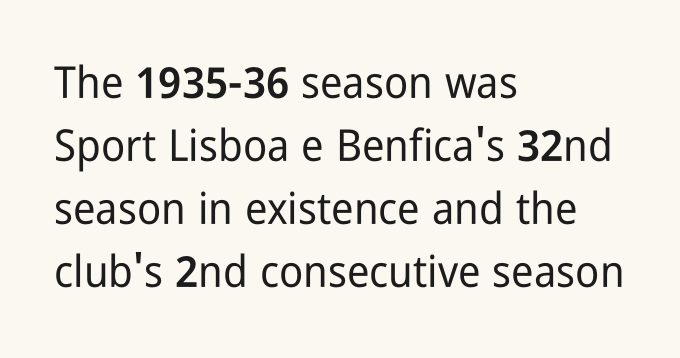
Q: Is the text italic (slanted)? A: No, it is upright.
Q: Is the typeface a serif or a sans-serif typeface? A: Sans-serif.
Q: Is the text underlined? A: No.
Q: How is the paragraph aligned? A: Left-aligned.
Q: Is the spacing between letters normal or unusually wide? A: Normal.
Q: Is the spacing between lines tight, normal or loose? A: Normal.
Q: Width (condensed, normal, or wide)? A: Condensed.
Q: Stroke contrast? A: Low.
Q: x-height? A: Medium.
Q: Monospaced? A: No.
